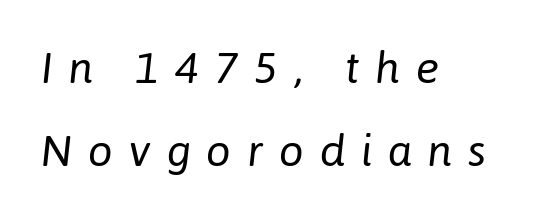
The image shows 44 px regular-weight type, italic (leaning right); set left-aligned, line spacing 1.88x, unusually wide letter spacing (+0.36 em), not underlined; low stroke contrast and a medium x-height.
